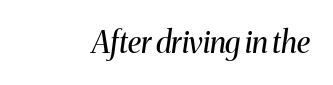
{"serif": "yes", "italic": "yes", "lean": "right", "slant_degrees": 8, "bold": "no", "weight": "regular", "width": "normal", "stroke_contrast": "medium", "x_height": "medium", "monospaced": "no", "underline": "no", "letter_spacing": "normal", "letter_spacing_em": 0.0, "glyph_px": 30}
